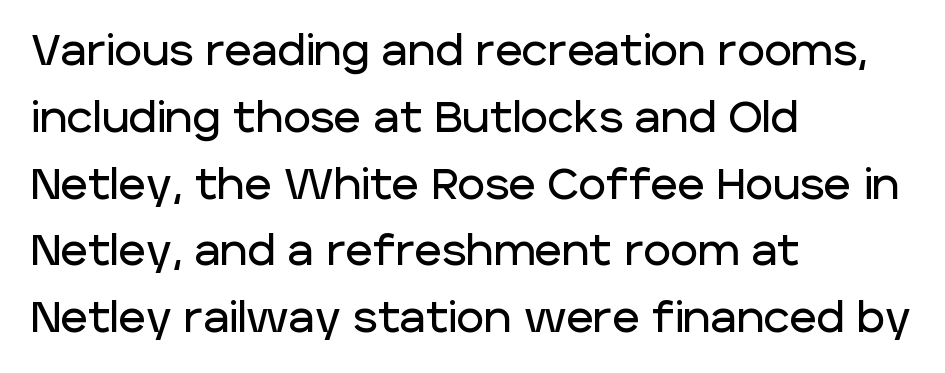
Nope, no serifs anywhere on these letters. Type without underlining. This sample has the flowing, uneven cadence of proportional lettering. Tall strokes in this sample are plumb rather than angled.
